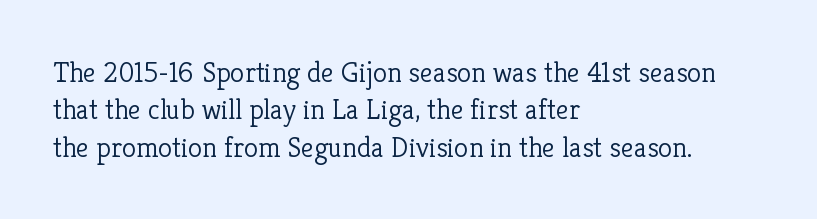
The face used here is proportionally spaced, like ordinary book or web type. The designer left line spacing at the default. Yep, those are serifs on the letters. These lines keep a tight, regular rhythm from letter to letter.
